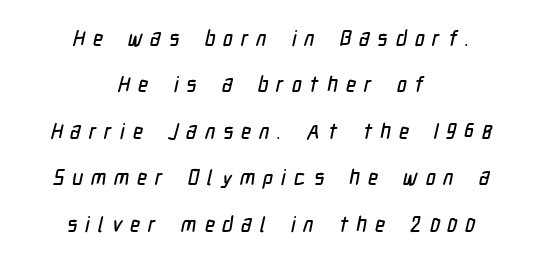
{"underline": "no", "align": "center", "line_spacing": "loose", "line_spacing_ratio": 2.21, "letter_spacing": "wide", "letter_spacing_em": 0.38, "glyph_px": 21}
